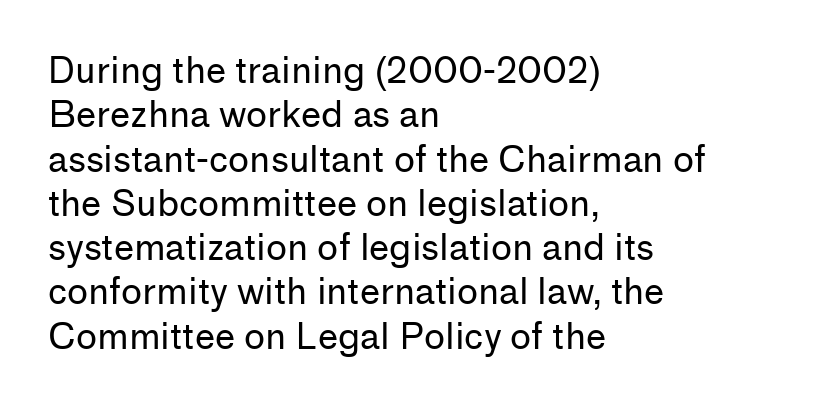
If you drew a line through each stem, it would be perfectly vertical. Note: no serifs on the glyphs. The rendering keeps characters at their native spacing. Stems and bowls with no extra thickness — not bold. Think of a printed novel: that variable character pitch is what you see here.
